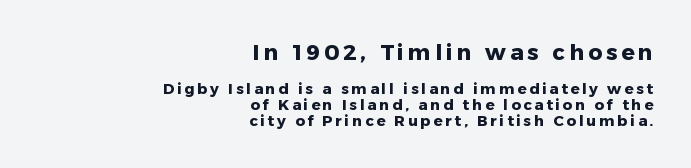
Q: Is the text bold? A: Yes.
Q: Is the text italic (slanted)? A: No, it is upright.
Q: Is the text underlined? A: No.
Q: How is the paragraph aligned? A: Right-aligned.
Q: Is the spacing between lines tight, normal or loose? A: Tight.
Q: Which block of text is set in a larger size, the first (top) or the second (bottom)? A: The first (top) one.
